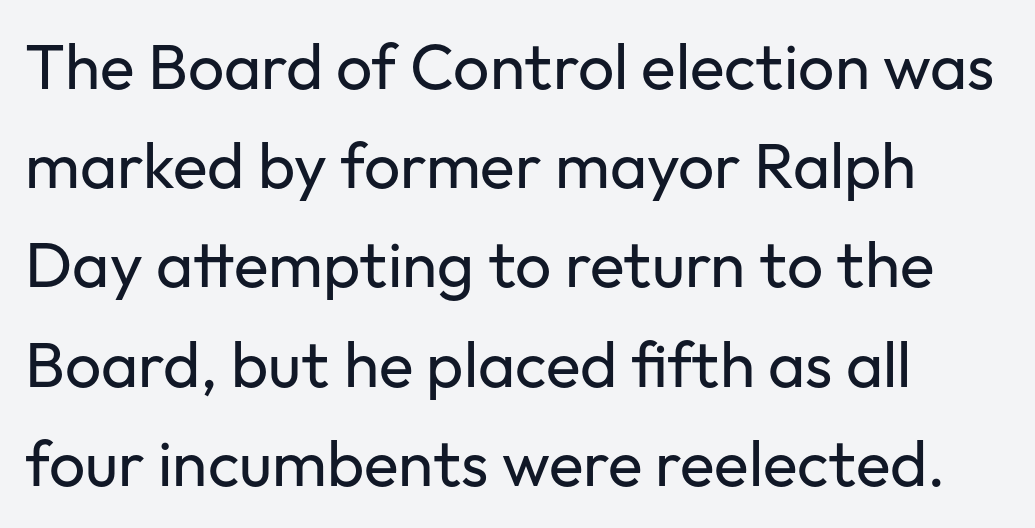
The font sits on the lighter half of the weight spectrum, regular included. Here the designer chose a conventional face with non-uniform glyph widths. Unlike a traditional serif, this face leaves its strokes unadorned. Every stem runs plumb, perpendicular to the baseline.
